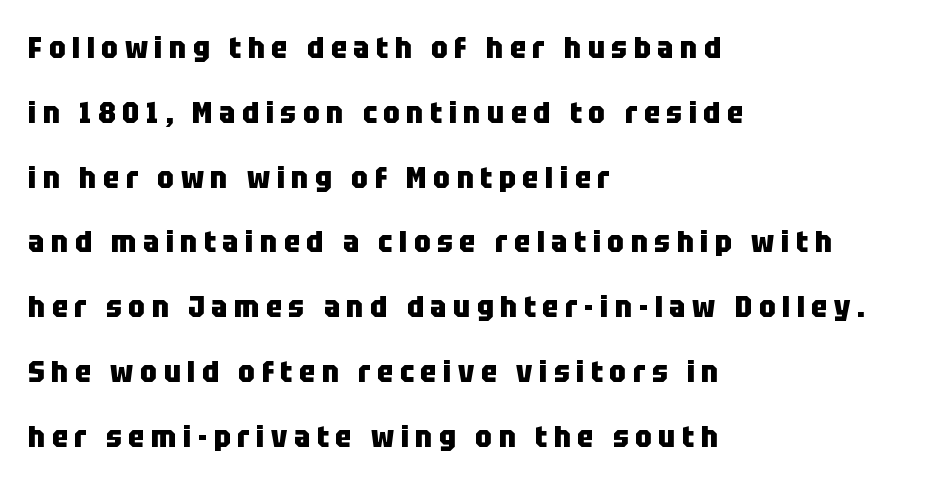
{"serif": "no", "italic": "no", "bold": "yes", "weight": "heavy", "width": "condensed", "stroke_contrast": "low", "x_height": "large", "monospaced": "no", "underline": "no", "align": "left", "line_spacing": "loose", "line_spacing_ratio": 2.16, "letter_spacing": "wide", "letter_spacing_em": 0.22, "glyph_px": 30}
